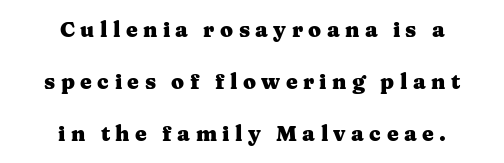
Lines of text with bare space underneath. The rendering uses a bold face; every stroke is thick and dark. Italic? Not at all — the glyphs are vertical. The lines are quadded center.
